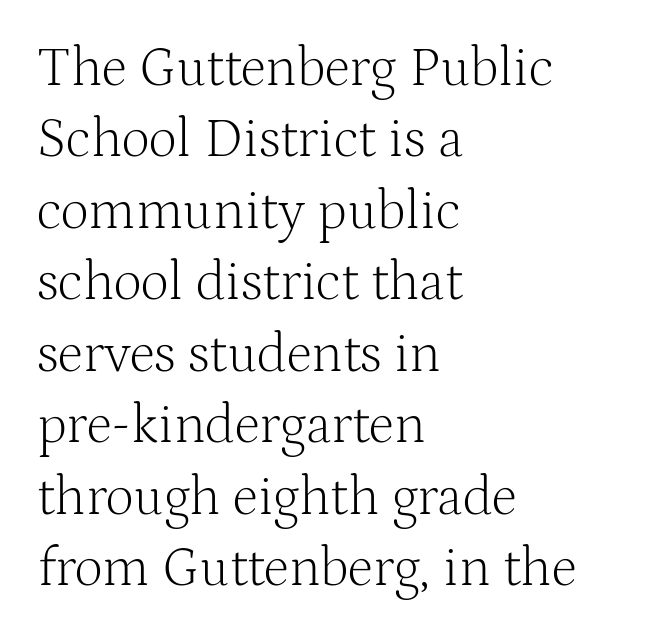
The image shows 55 px light serif type, upright; set left-aligned, normal line spacing (1.3x), normal letter spacing, not underlined; medium stroke contrast and a medium x-height.
